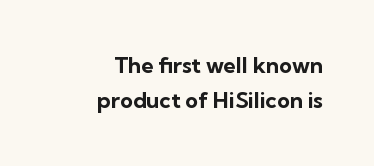
Q: Is the text bold? A: Yes.
Q: Is the text italic (slanted)? A: No, it is upright.
Q: Is the text underlined? A: No.
Q: How is the paragraph aligned? A: Right-aligned.
Q: Is the spacing between letters normal or unusually wide? A: Normal.
Q: Is the spacing between lines tight, normal or loose? A: Normal.
